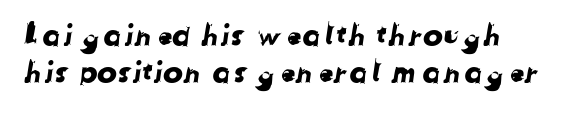
Character widths vary here, with narrow letters taking less room than wide ones. Serif or sans? Sans — the stroke terminals are bare. The letters sit at their default tracking, neither squeezed nor spread. The lines are quadded left.
